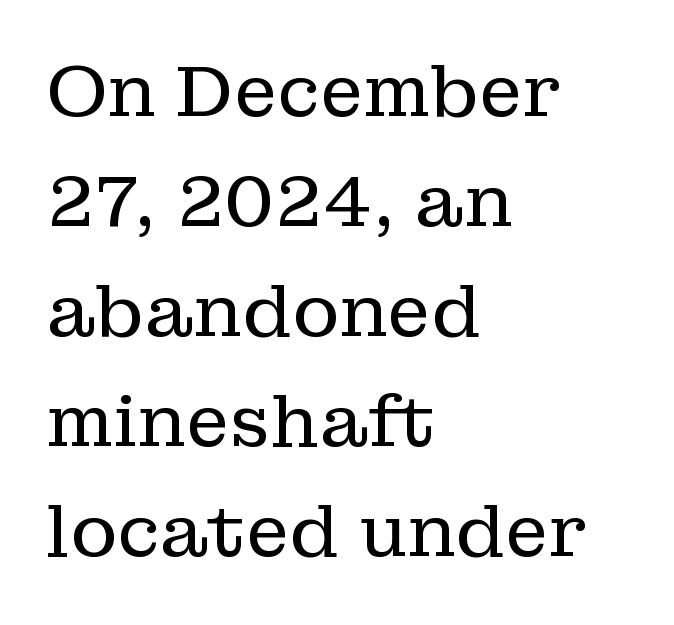
This block has exactly the height ordinary leading produces. Descenders hang freely into open space. The font sits on the lighter half of the weight spectrum, regular included. Varying glyph widths throughout — classic text-font behaviour. Look at the tracking — it's just the regular setting, nothing added.
